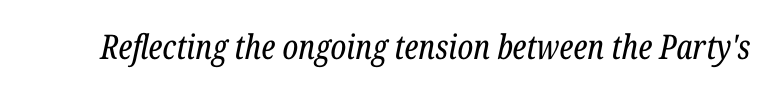
This sample uses a serif face. The passage shown is typed in a proportional face where columns would drift. The passage shown leans; its letterforms are oblique. The passage shown is not bold in any degree. Observe the ordinary spacing: letters are neighbours, not strangers.
